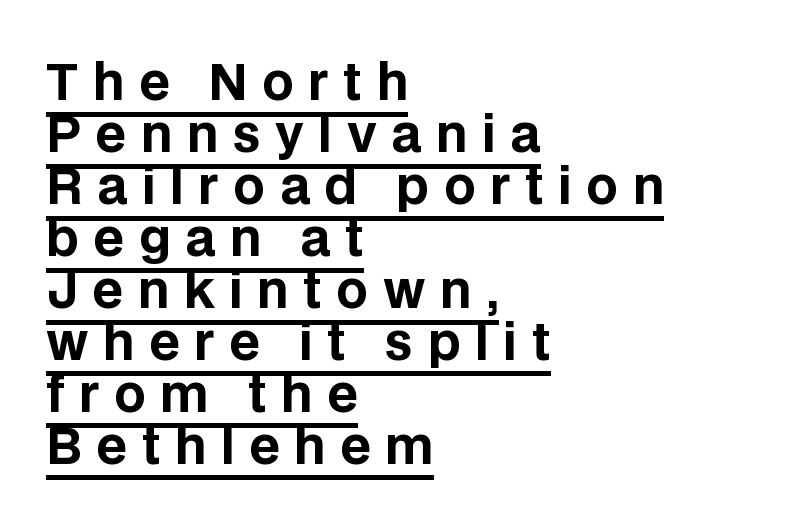
You could barely slide anything between these rows. Beneath each row of characters lies a ruled line. Chunky letters — that's bold for sure. Letter spacing: wide.
